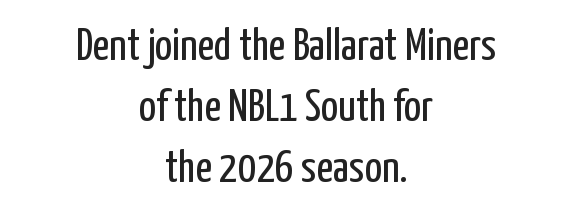
Q: Is the text bold? A: No.
Q: Is the text italic (slanted)? A: No, it is upright.
Q: Is the typeface a serif or a sans-serif typeface? A: Sans-serif.
Q: Is the text underlined? A: No.
Q: How is the paragraph aligned? A: Centered.
Q: Is the spacing between letters normal or unusually wide? A: Normal.
Q: Is the spacing between lines tight, normal or loose? A: Normal.
Q: Width (condensed, normal, or wide)? A: Condensed.
Q: Stroke contrast? A: Low.
Q: x-height? A: Medium.
Q: Monospaced? A: No.
